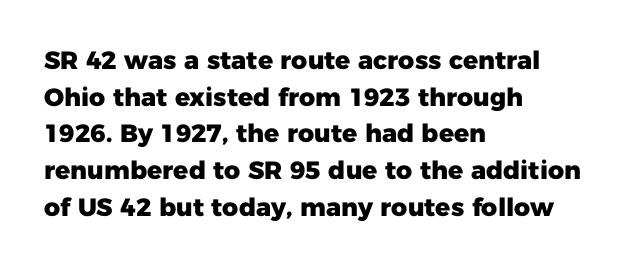
The image shows 25 px bold type, upright; set left-aligned, normal line spacing (1.47x), normal letter spacing, not underlined.
